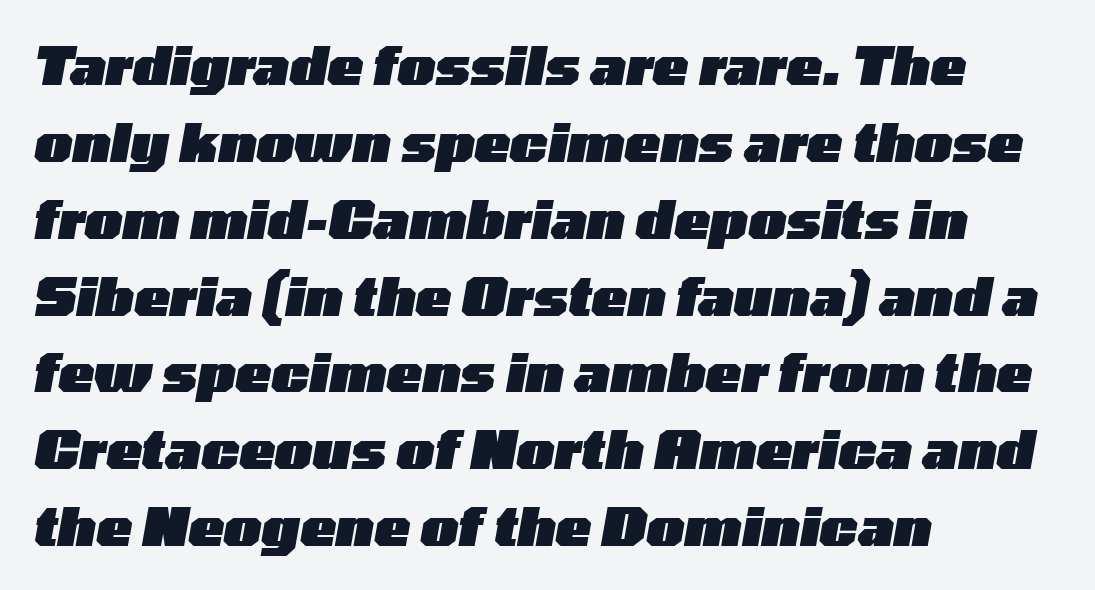
You can tell it's italic because the verticals aren't actually vertical. Quick note: interline space is typical. These lines are set flush left with a ragged right edge. A typesetter would call this proportional, since set widths differ per character. This rendering features lettering with no underline. Look at the tracking — it's just the regular setting, nothing added.
